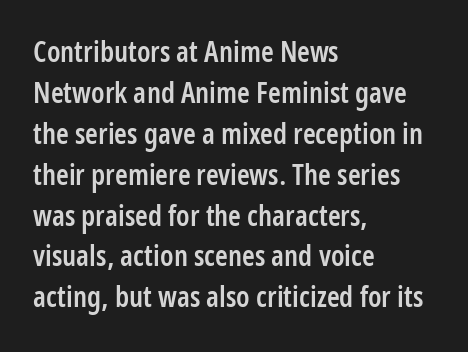
Q: Is the text bold? A: Semi-bold.
Q: Is the text italic (slanted)? A: No, it is upright.
Q: Is the typeface a serif or a sans-serif typeface? A: Sans-serif.
Q: Is the text underlined? A: No.
Q: How is the paragraph aligned? A: Left-aligned.
Q: Is the spacing between letters normal or unusually wide? A: Normal.
Q: Is the spacing between lines tight, normal or loose? A: Normal.
Q: Width (condensed, normal, or wide)? A: Condensed.
Q: Stroke contrast? A: Low.
Q: x-height? A: Medium.
Q: Monospaced? A: No.
